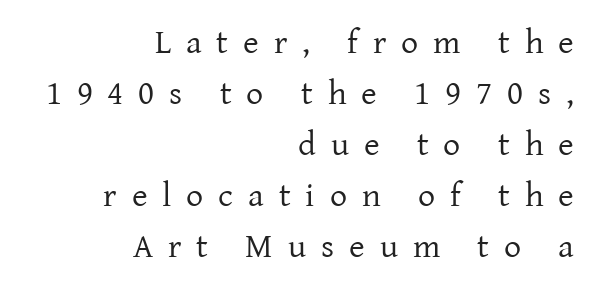
Layout note: lines flush right. Here the designer chose a conventional face with non-uniform glyph widths. Inter-character spacing is expanded well beyond the font's built-in metrics. Vertical stems look standard width or narrower in stroke. Line spacing here is normal.
